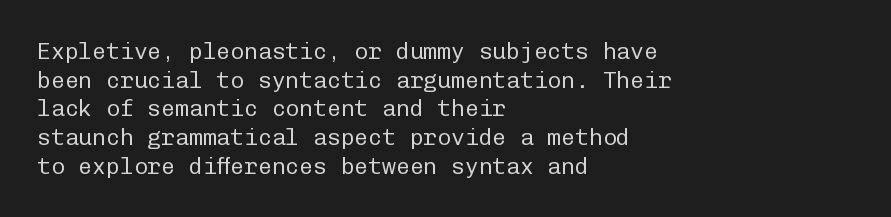
The lines sit at an ordinary, default distance from one another. The text block is weighted toward the left margin, trailing off unevenly rightward. Tracking value appears to be zero — textbook default spacing. Has an underline been added? It has not. Stroke mass is kept to a normal reading level or below.
